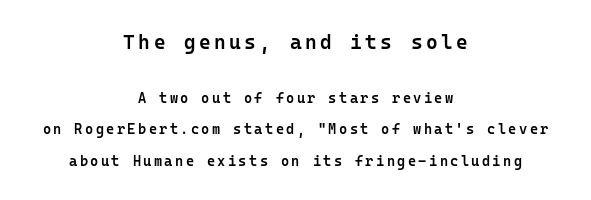
The block sitting higher on the canvas is the one with enlarged characters. The whitespace from short lines is split evenly between both sides. Each new line begins a long way beneath the previous one. In terms of weight, the rendering is demibold, just under bold. If you drew a line through each stem, it would be perfectly vertical.
